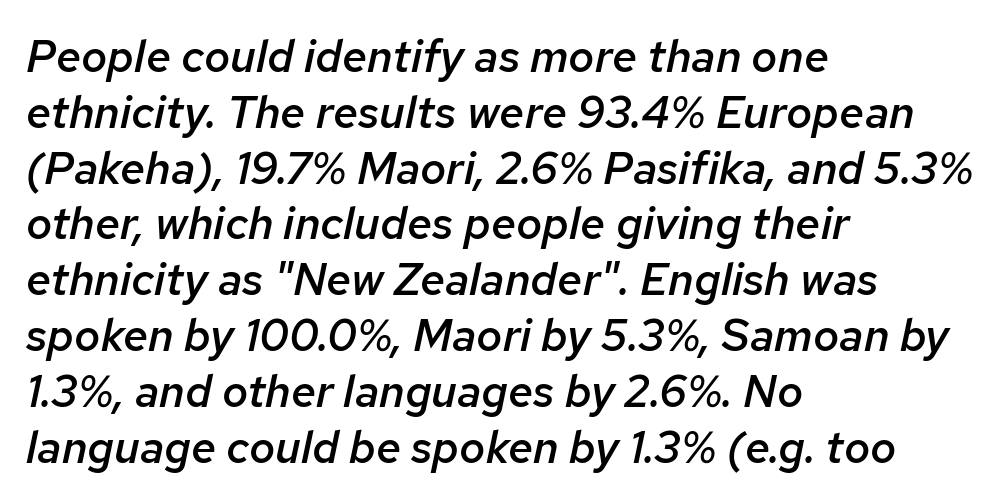
Observe the lean: these are italic letterforms. Short and long lines alike share a common starting point at left. These lines are rendered in a variable-pitch font. You could call the tracking neutral — neither tight nor loose. The rendering uses a semibold face; strokes are thickened but not to full bold.
